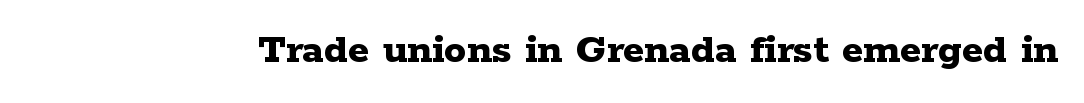
{"serif": "yes", "italic": "no", "bold": "yes", "weight": "bold", "width": "wide", "stroke_contrast": "low", "x_height": "medium", "monospaced": "no", "underline": "no", "letter_spacing": "normal", "letter_spacing_em": 0.0, "glyph_px": 44}
